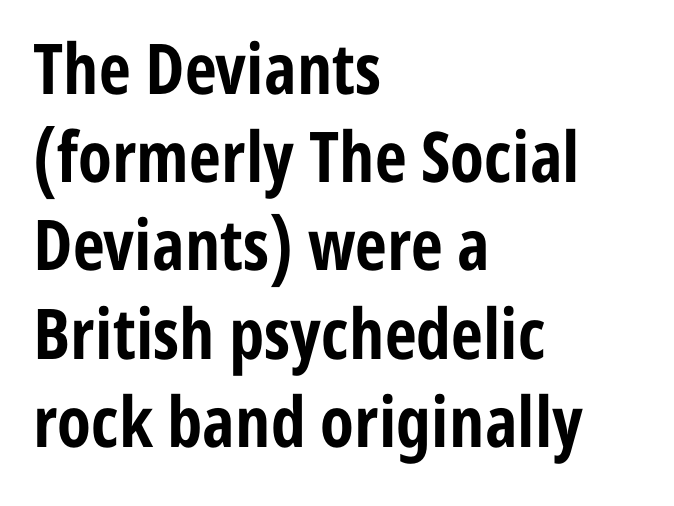
The image shows 70 px bold, condensed sans-serif type, upright; set left-aligned, normal line spacing (1.26x), normal letter spacing, not underlined; low stroke contrast and a medium x-height.
